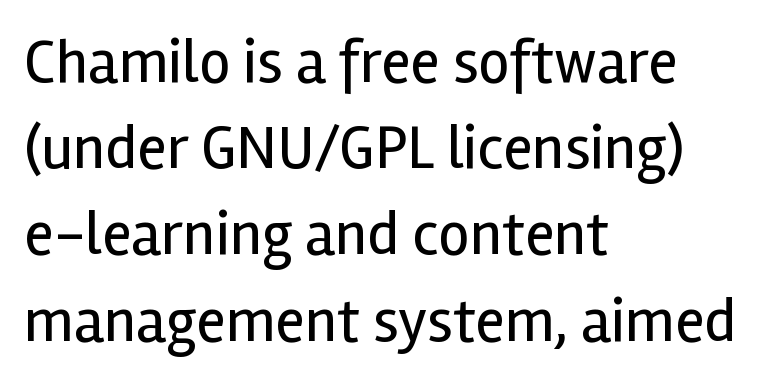
The image shows 62 px regular-weight sans-serif type, upright; set left-aligned, normal line spacing (1.39x), normal letter spacing, not underlined; a medium x-height.
